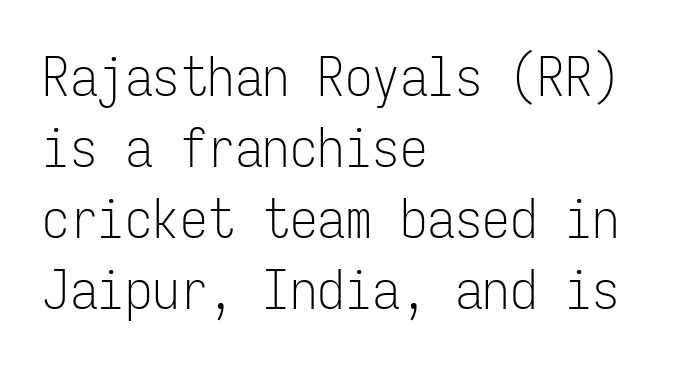
The font sits on the lighter half of the weight spectrum, regular included. The gap between lines stays unmarked. There is no visible air inserted between adjacent glyphs. Italic? Not at all — the glyphs are vertical.
